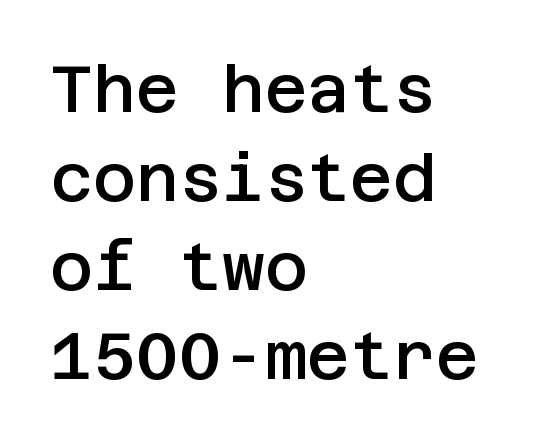
The image shows 66 px semibold sans-serif type, upright; set left-aligned, normal line spacing (1.35x), normal letter spacing, not underlined; low stroke contrast and a large x-height.
